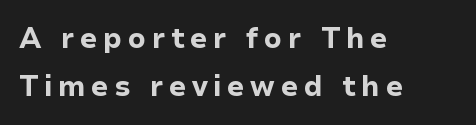
Unlike italic type, these characters show no tilt at all. Are there feet on the stems? There aren't — it's a sans. Quick note: interline space is typical. Words appear elongated and porous because spacing is wide.
